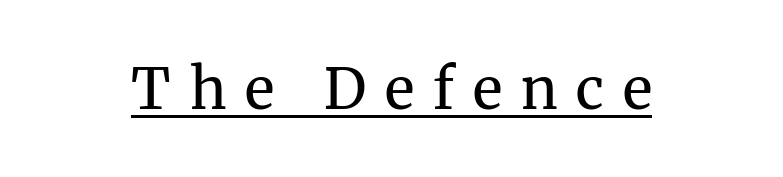
The image shows 57 px regular-weight serif type, upright; set unusually wide letter spacing (+0.33 em), underlined; medium stroke contrast and a medium x-height.
